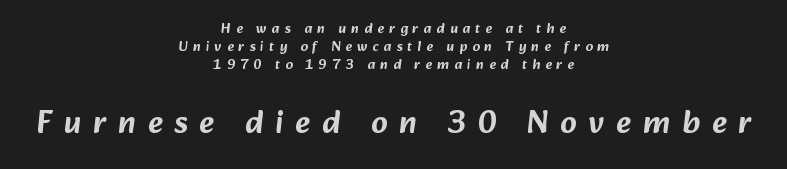
Note the varied advance widths — an 'i' is clearly narrower than an 'm'. In this sample the second text group is rendered at the bigger scale. The font family rendered here belongs to the sans-serif group. Is there much room between lines? A standard amount, neither cramped nor airy. Does the copy run flush right? No — it is centered line by line.
